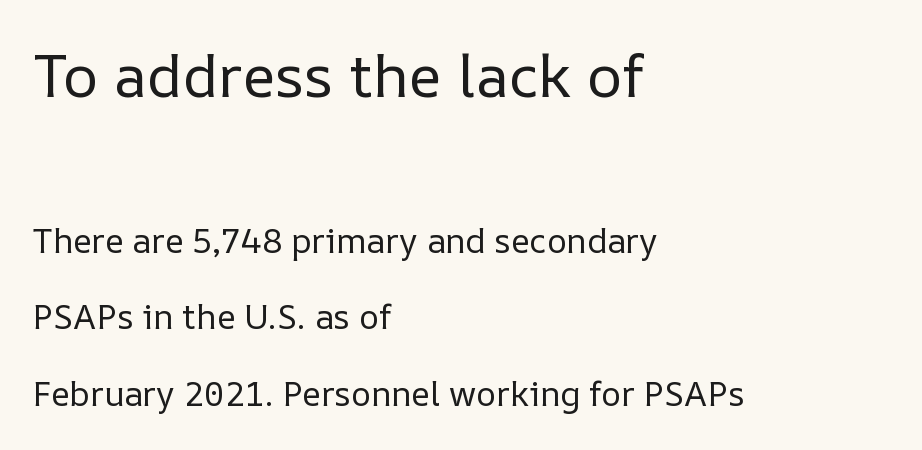
The image shows 60 px regular-weight type, upright; set left-aligned, loose line spacing (2.25x), normal letter spacing, not underlined; the first (top) block is 1.76x larger; low stroke contrast and a medium x-height.
